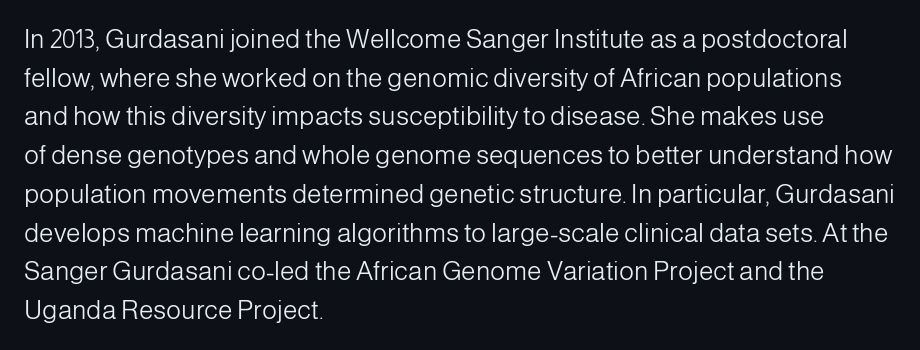
Q: Is the text bold? A: No.
Q: Is the text italic (slanted)? A: No, it is upright.
Q: Is the text underlined? A: No.
Q: How is the paragraph aligned? A: Left-aligned.
Q: Is the spacing between letters normal or unusually wide? A: Normal.
Q: Is the spacing between lines tight, normal or loose? A: Normal.
